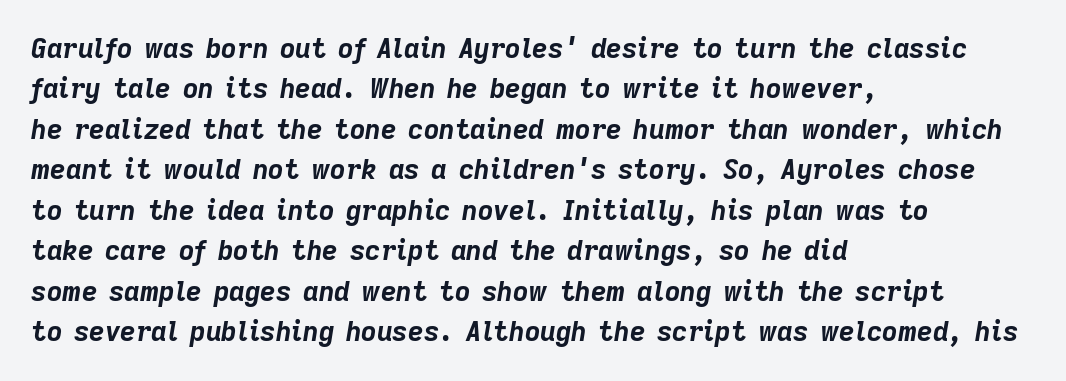
The space between consecutive lines is moderate. The letters sit at their default tracking, neither squeezed nor spread. In terms of posture, this sample is oblique. A classic flush-left, rag-right setting is used for this passage. Bold? Absolutely — the strokes are thick and heavy.
